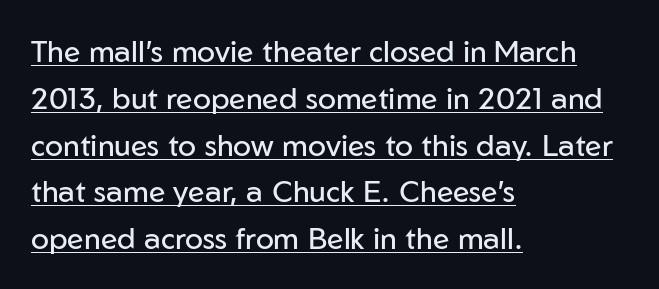
The face used here is a sans, in the tradition of grotesques and geometrics. These lines were composed using upright roman letters. Compared with typical body copy, the letter spacing here is the same. This reads as an unemphasized weight, regular at the heaviest. The space between consecutive lines is moderate.
